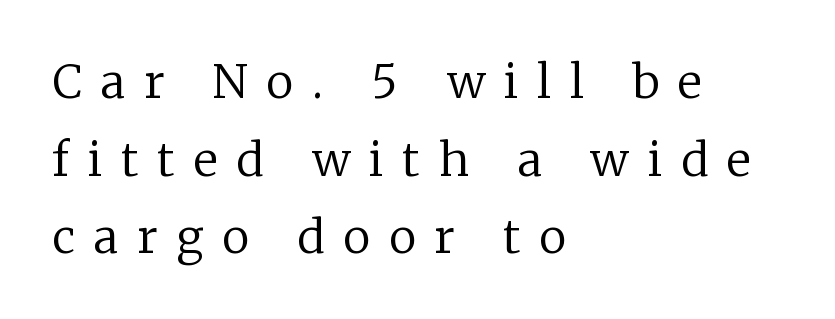
Q: Is the text bold? A: No.
Q: Is the text italic (slanted)? A: No, it is upright.
Q: Is the typeface a serif or a sans-serif typeface? A: Serif.
Q: Is the text underlined? A: No.
Q: How is the paragraph aligned? A: Left-aligned.
Q: Is the spacing between letters normal or unusually wide? A: Unusually wide.
Q: Is the spacing between lines tight, normal or loose? A: Normal.
Q: Width (condensed, normal, or wide)? A: Normal.
Q: Stroke contrast? A: Low.
Q: x-height? A: Medium.
Q: Monospaced? A: No.
